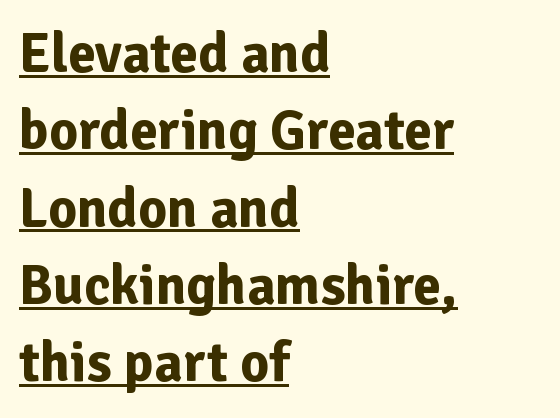
The image shows 56 px bold sans-serif type, upright; set left-aligned, normal line spacing (1.38x), normal letter spacing, underlined; low stroke contrast and a medium x-height.
